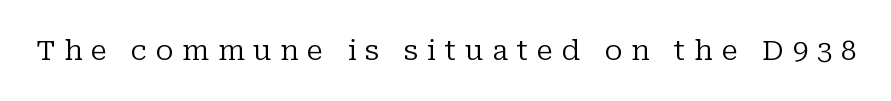
Q: Is the text bold? A: No.
Q: Is the text italic (slanted)? A: No, it is upright.
Q: Is the typeface a serif or a sans-serif typeface? A: Serif.
Q: Is the text underlined? A: No.
Q: Is the spacing between letters normal or unusually wide? A: Unusually wide.
Q: Width (condensed, normal, or wide)? A: Normal.
Q: Stroke contrast? A: Low.
Q: x-height? A: Medium.
Q: Monospaced? A: No.
